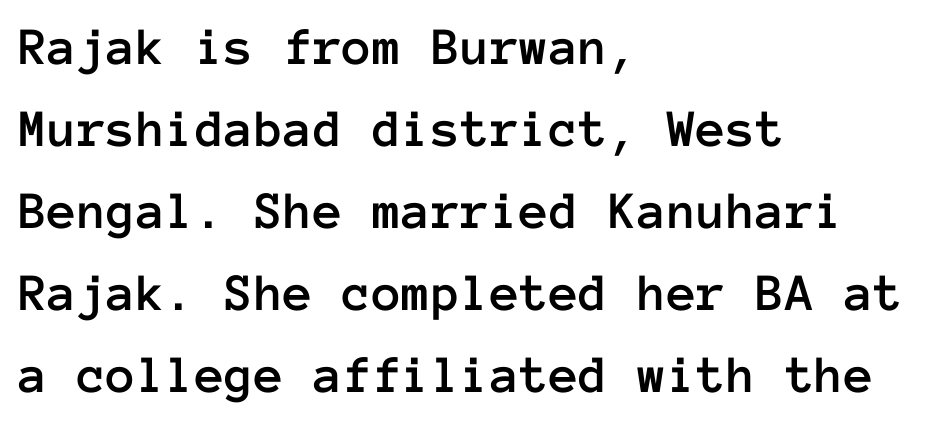
The image shows 54 px text type, upright, monospaced; set left-aligned, normal line spacing (1.52x), normal letter spacing, not underlined; low stroke contrast and a medium x-height.
